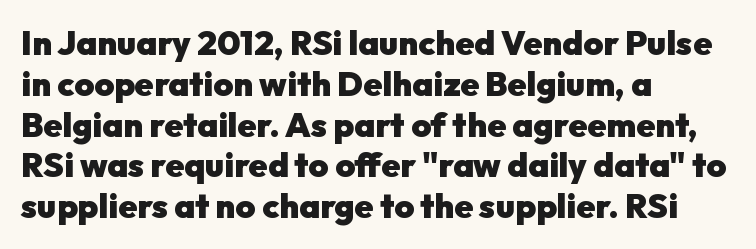
Q: Is the text bold? A: Yes.
Q: Is the text italic (slanted)? A: No, it is upright.
Q: Is the typeface a serif or a sans-serif typeface? A: Sans-serif.
Q: Is the text underlined? A: No.
Q: How is the paragraph aligned? A: Left-aligned.
Q: Is the spacing between letters normal or unusually wide? A: Normal.
Q: Width (condensed, normal, or wide)? A: Normal.
Q: Stroke contrast? A: Low.
Q: x-height? A: Medium.
Q: Monospaced? A: No.
